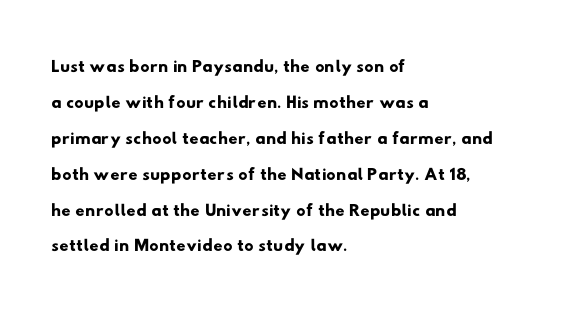
The image shows 26 px text type; set left-aligned, normal line spacing (1.38x), normal letter spacing, not underlined.
